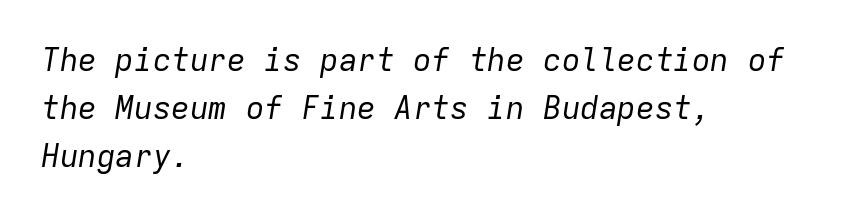
The image shows 31 px regular-weight type, italic (leaning right), monospaced; set left-aligned, normal line spacing (1.55x), normal letter spacing, not underlined; low stroke contrast and a medium x-height.
